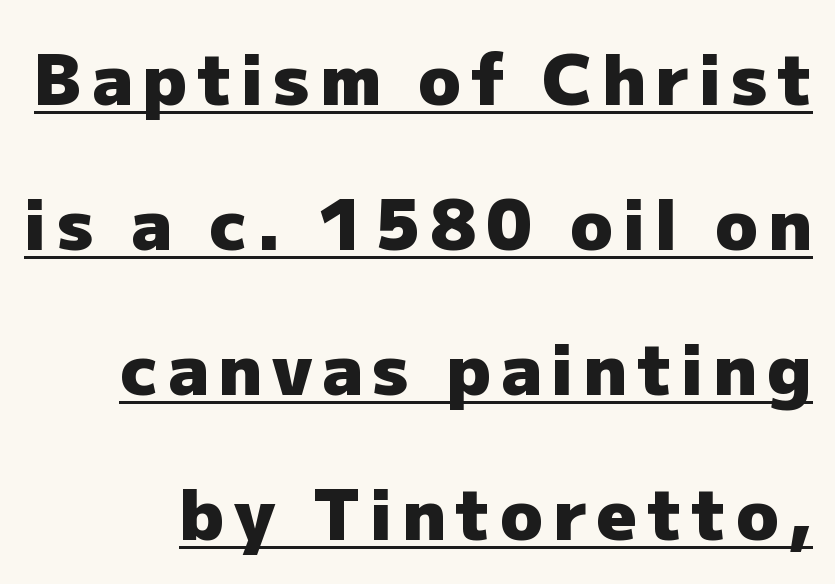
These lines were composed using upright roman letters. The lines in this sample share a right terminus and differ only in where they begin. Do the characters align in a grid? No, the font is proportional. The rendering uses a large line-height, opening up the rows.
